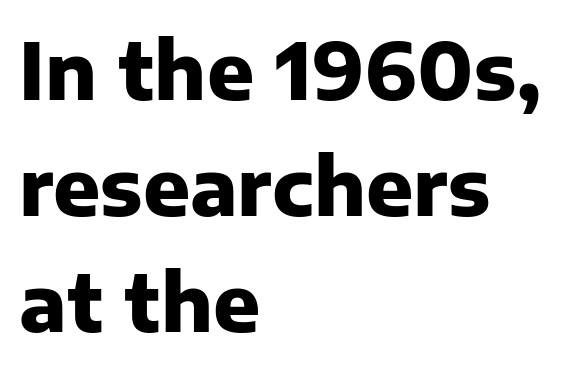
{"serif": "no", "italic": "no", "bold": "yes", "weight": "heavy", "width": "normal", "stroke_contrast": "low", "x_height": "medium", "monospaced": "no", "underline": "no", "align": "left", "line_spacing": "normal", "line_spacing_ratio": 1.49, "letter_spacing": "normal", "letter_spacing_em": 0.0, "glyph_px": 78}
